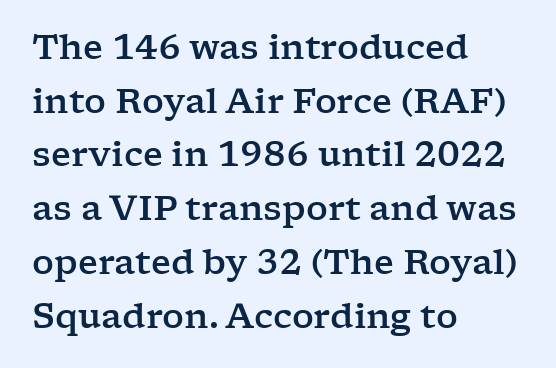
Regular leading. The letters stand upright; this is a roman face. Are there feet on the stems? There are — it's a serif. Short note: letters normally spaced. Varying glyph widths throughout — classic text-font behaviour.
